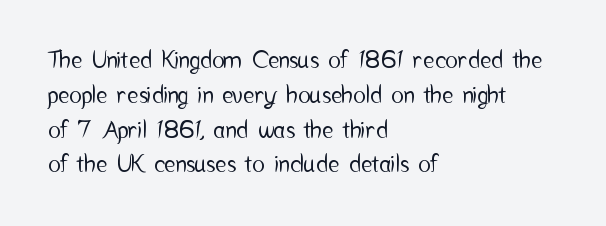
Q: Is the text italic (slanted)? A: No, it is upright.
Q: Is the text underlined? A: No.
Q: How is the paragraph aligned? A: Left-aligned.
Q: Is the spacing between letters normal or unusually wide? A: Normal.
Q: Is the spacing between lines tight, normal or loose? A: Normal.
